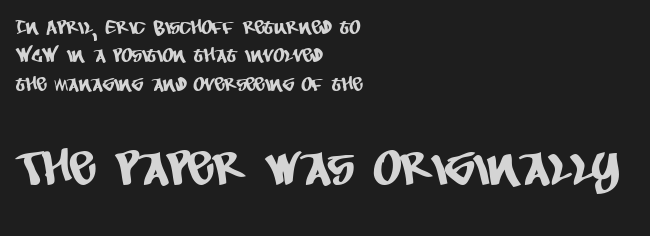
The image shows 48 px condensed sans-serif type; set left-aligned, normal line spacing (1.49x), normal letter spacing, not underlined; the second (bottom) block is 2.53x larger; low stroke contrast and a large x-height.
